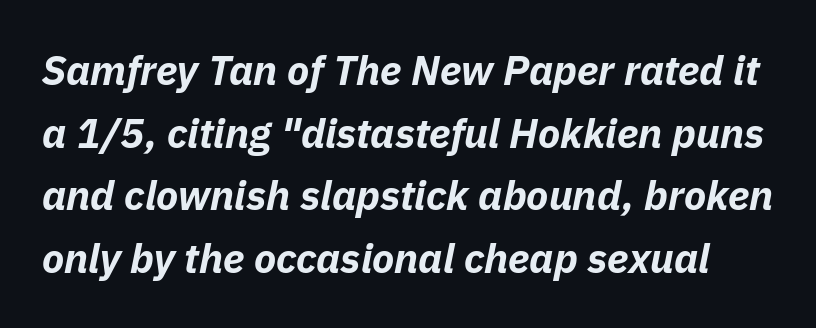
{"italic": "yes", "lean": "right", "slant_degrees": 11, "bold": "yes", "weight": "bold", "width": "normal", "stroke_contrast": "low", "x_height": "medium", "monospaced": "no", "underline": "no", "line_spacing": "normal", "line_spacing_ratio": 1.53, "letter_spacing": "normal", "letter_spacing_em": 0.0, "glyph_px": 41}
